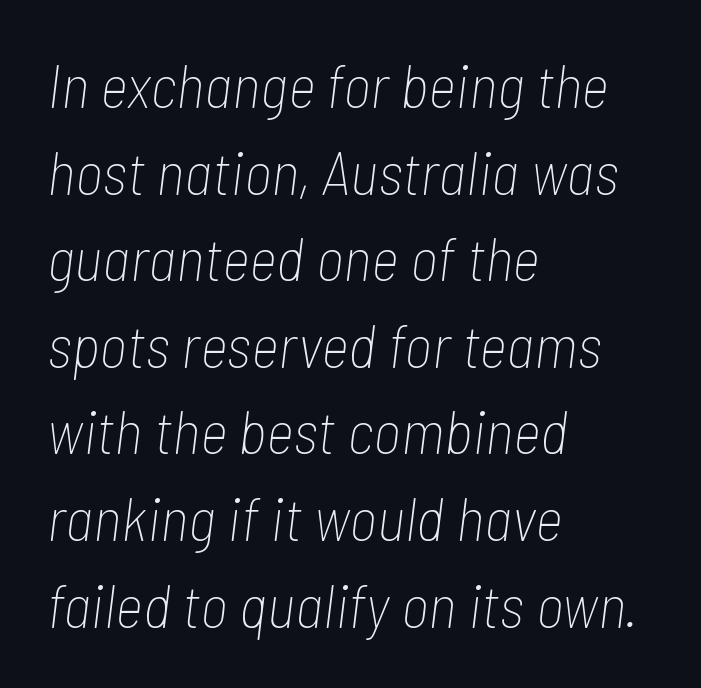
{"italic": "yes", "lean": "right", "slant_degrees": 7, "bold": "no", "weight": "thin", "width": "condensed", "stroke_contrast": "low", "x_height": "medium", "monospaced": "no", "underline": "no", "align": "left", "line_spacing": "normal", "line_spacing_ratio": 1.42, "letter_spacing": "normal", "letter_spacing_em": 0.0, "glyph_px": 61}
